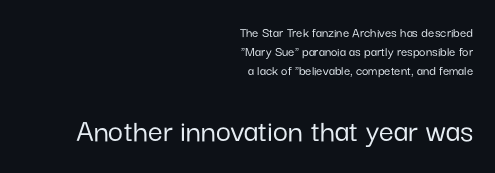
Which of the two is more prominent by size? The second, at the bottom. The glyphs are unaccompanied by any horizontal stroke below them. One glance says typical: line gaps are just what's usual. Does the lettering tilt? It doesn't — this is upright.
